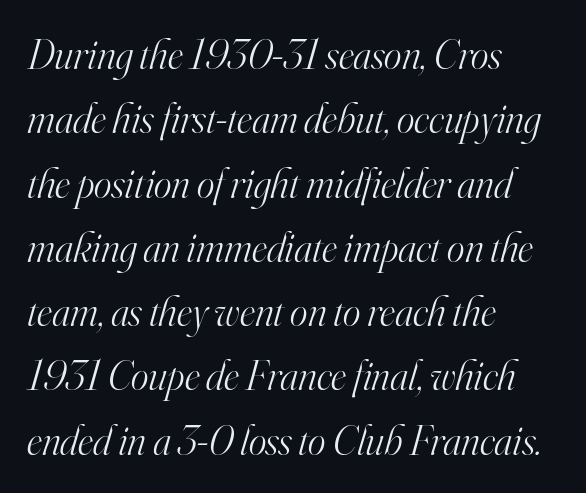
The face used here is seriffed, in the tradition of book romans. The passage shown has conventional tracking throughout. Horizontally, the lines are justified to the leading edge only. Unmarked baselines from the first word to the last.
